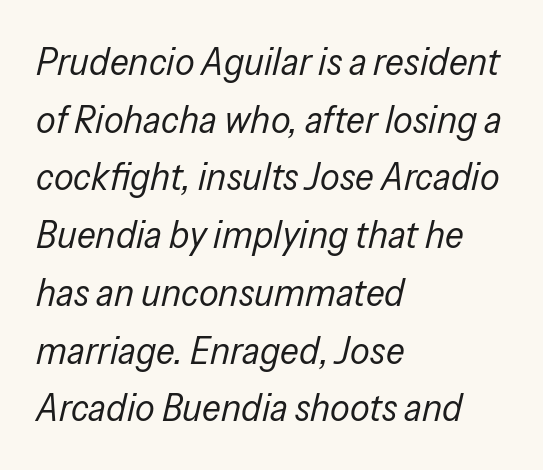
Q: Is the text bold? A: No.
Q: Is the text italic (slanted)? A: Yes, it leans right by about 13 degrees.
Q: Is the text underlined? A: No.
Q: How is the paragraph aligned? A: Left-aligned.
Q: Is the spacing between letters normal or unusually wide? A: Normal.
Q: Is the spacing between lines tight, normal or loose? A: Normal.
Q: Width (condensed, normal, or wide)? A: Condensed.
Q: Stroke contrast? A: Low.
Q: x-height? A: Medium.
Q: Monospaced? A: No.
